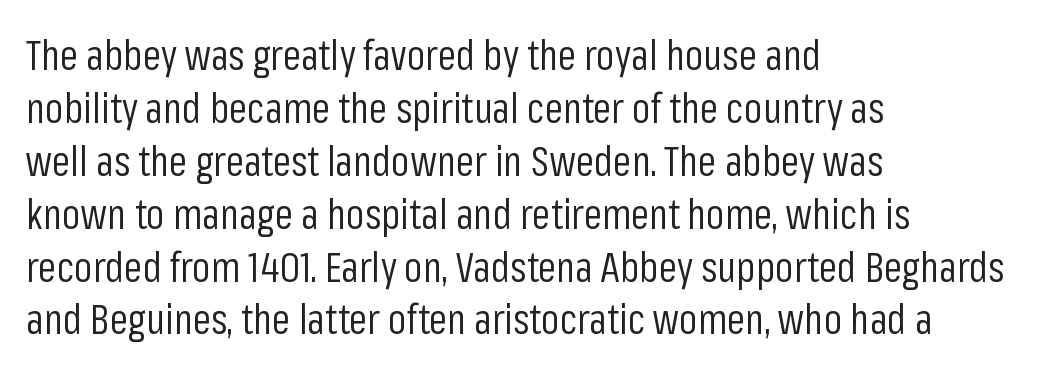
The image shows 41 px regular-weight, condensed sans-serif type, upright; set left-aligned, normal line spacing (1.29x), normal letter spacing, not underlined; low stroke contrast and a medium x-height.
